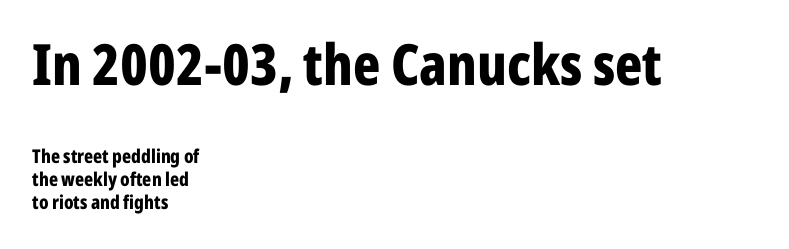
Strokes here are thick enough to call this a true bold. Check the space under the baseline: it is left empty. How are the letters spaced? Ordinarily, with no added tracking. Horizontally, the lines are justified to the leading edge only. Proportional: the letters do not fall into vertical columns. This is sans-serif lettering, the kind often seen on screens and signage.
